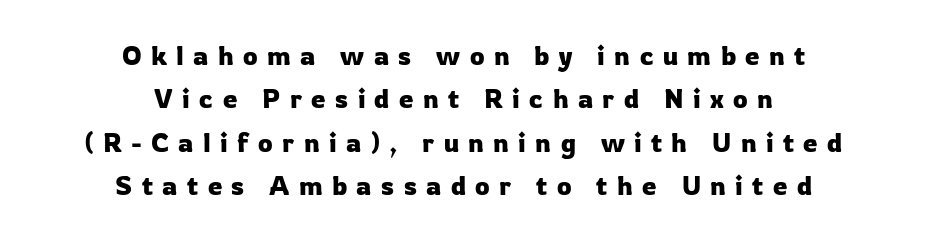
Line starts and ends both wander, symmetrically. This sample uses expanded letter spacing, leaving extra air between glyphs. Anything drawn beneath the words? Only blank space. Nope, not italic — everything's standing straight. The rows are spaced the way most documents space them.
